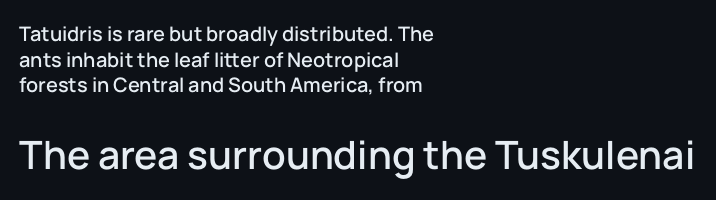
No extra tracking has been applied to these lines. Line spacing here is normal. No italicization has been applied; the sample stays upright. Size hierarchy here favors the trailing block over the leading one. Is this a fixed-width face? No — the glyphs have proportional, varying widths.
